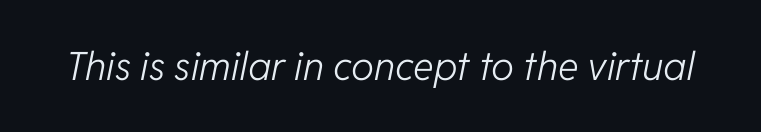
{"italic": "yes", "lean": "right", "slant_degrees": 11, "bold": "no", "weight": "light", "width": "normal", "stroke_contrast": "low", "x_height": "medium", "monospaced": "no", "underline": "no", "letter_spacing": "normal", "letter_spacing_em": 0.0, "glyph_px": 39}
